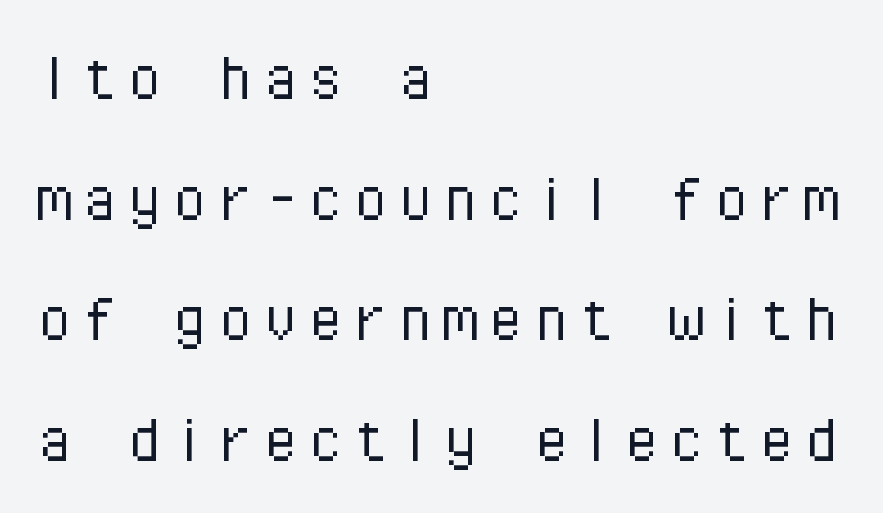
{"serif": "no", "italic": "no", "bold": "no", "weight": "light", "width": "normal", "stroke_contrast": "low", "x_height": "medium", "monospaced": "yes", "underline": "no", "align": "left", "line_spacing": "normal", "line_spacing_ratio": 1.63, "glyph_px": 74}
